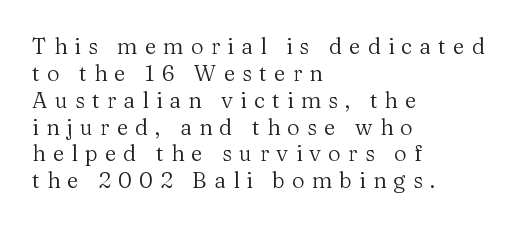
Q: Is the text bold? A: No.
Q: Is the text italic (slanted)? A: No, it is upright.
Q: Is the text underlined? A: No.
Q: How is the paragraph aligned? A: Left-aligned.
Q: Is the spacing between letters normal or unusually wide? A: Unusually wide.
